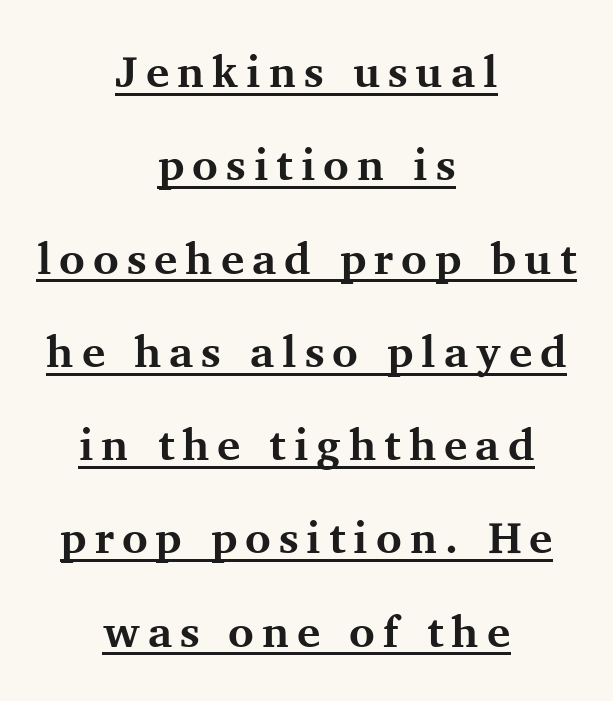
{"serif": "yes", "italic": "no", "bold": "yes", "weight": "bold", "width": "normal", "stroke_contrast": "medium", "x_height": "medium", "monospaced": "no", "underline": "yes", "align": "center", "line_spacing": "loose", "line_spacing_ratio": 2.12, "glyph_px": 44}
